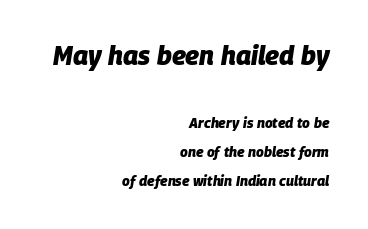
Alignment: flush right. Typographic density is high because the face is bold. Rule under the text: the space is simply empty. Students, note that the glyphs here touch the page at normal intervals. Slanted lettering throughout.
